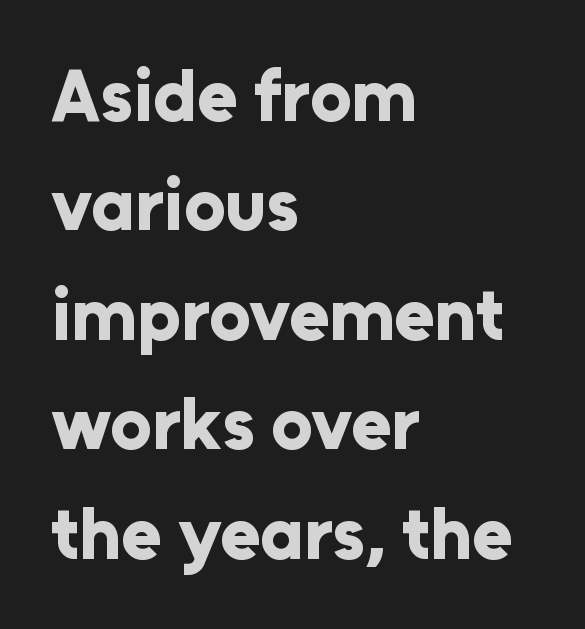
Q: Is the text bold? A: Yes.
Q: Is the text italic (slanted)? A: No, it is upright.
Q: Is the typeface a serif or a sans-serif typeface? A: Sans-serif.
Q: Is the text underlined? A: No.
Q: How is the paragraph aligned? A: Left-aligned.
Q: Is the spacing between letters normal or unusually wide? A: Normal.
Q: Is the spacing between lines tight, normal or loose? A: Normal.
Q: Width (condensed, normal, or wide)? A: Normal.
Q: Stroke contrast? A: Low.
Q: x-height? A: Medium.
Q: Monospaced? A: No.
